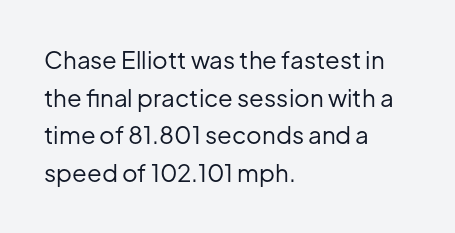
The image shows 24 px text type, upright; set left-aligned, normal line spacing (1.57x), normal letter spacing, not underlined.
